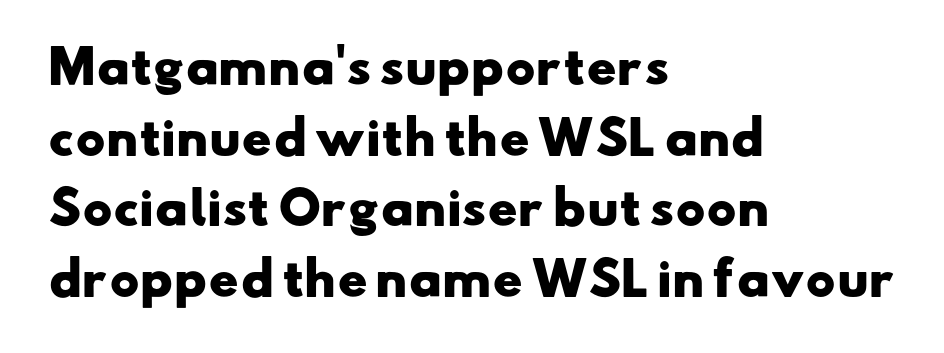
The letters are bold, with thick, heavy strokes. Each letter keeps its own natural width here, so spacing adapts to shape. The vertical gap from one line to the next is medium. A bare baseline throughout the passage. Unlike a traditional serif, this face leaves its strokes unadorned. Is the letter spacing exaggerated? No — it looks like the ordinary default.
